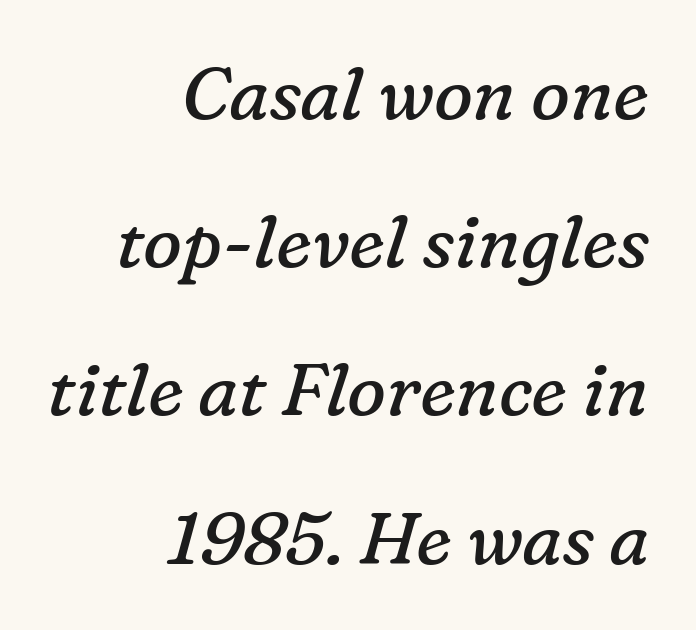
{"serif": "yes", "italic": "yes", "lean": "right", "slant_degrees": 16, "bold": "no", "weight": "regular", "width": "normal", "stroke_contrast": "low", "x_height": "medium", "monospaced": "no", "underline": "no", "align": "right", "line_spacing": "loose", "line_spacing_ratio": 2.03, "letter_spacing": "normal", "letter_spacing_em": 0.0, "glyph_px": 73}
